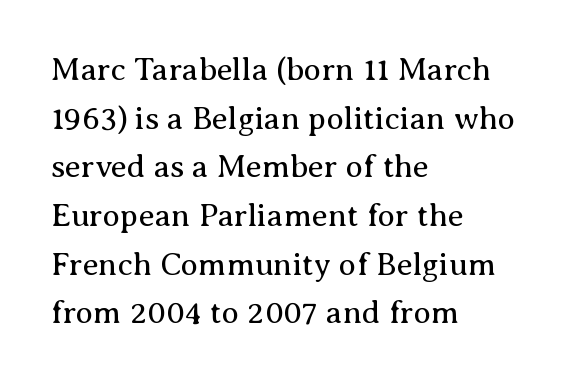
{"serif": "yes", "italic": "no", "bold": "no", "weight": "regular", "width": "normal", "stroke_contrast": "medium", "x_height": "medium", "monospaced": "no", "underline": "no", "align": "left", "line_spacing": "normal", "line_spacing_ratio": 1.52, "letter_spacing": "normal", "letter_spacing_em": 0.0, "glyph_px": 32}
